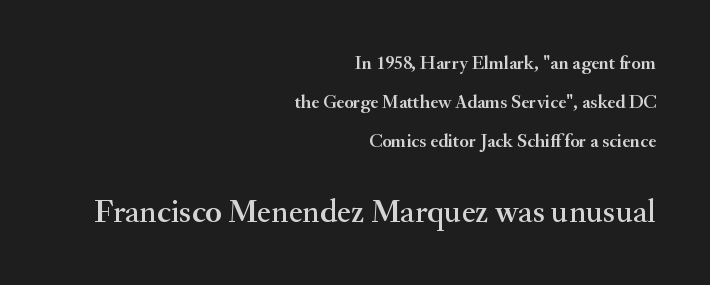
The image shows 33 px serif type, upright; set right-aligned, loose line spacing (2.04x), normal letter spacing, not underlined; the second (bottom) block is 1.74x larger; medium stroke contrast and a small x-height.
